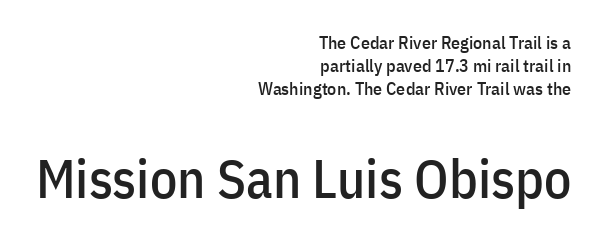
The image shows 54 px condensed sans-serif type, upright; set right-aligned, normal line spacing (1.27x), normal letter spacing, not underlined; the second (bottom) block is 3.0x larger; low stroke contrast and a medium x-height.
